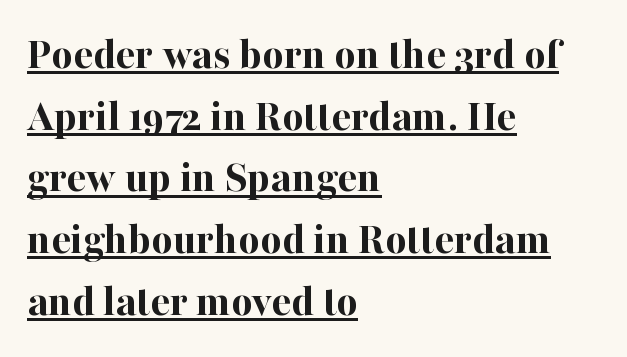
The space between consecutive lines is moderate. The passage is arranged the way most books set body copy — flush left. The passage shown is typed in a proportional face where columns would drift. Bold? Absolutely — the strokes are thick and heavy. This sample uses an upright cut, with every glyph sitting square on the baseline.
